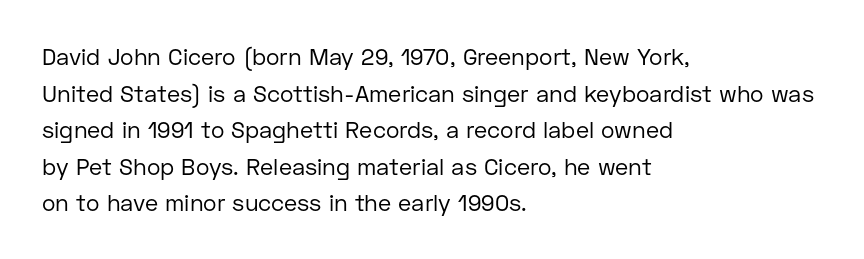
Q: Is the text bold? A: No.
Q: Is the text italic (slanted)? A: No, it is upright.
Q: Is the text underlined? A: No.
Q: How is the paragraph aligned? A: Left-aligned.
Q: Is the spacing between letters normal or unusually wide? A: Normal.
Q: Is the spacing between lines tight, normal or loose? A: Normal.
